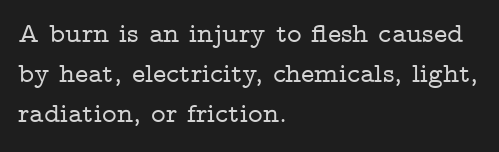
Does the lettering tilt? It doesn't — this is upright. Honestly, the letter spacing is just normal — you wouldn't notice it. Looks like regular typesetting: each glyph gets only the width it needs. The passage shown is not underscored anywhere. Line spacing here is normal. A classic flush-left, rag-right setting is used for this passage.
